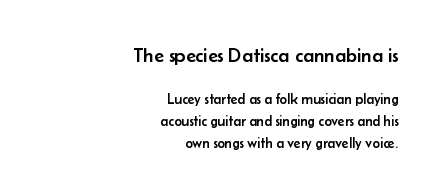
The image shows 20 px text type, upright; set right-aligned, normal line spacing (1.57x), normal letter spacing, not underlined; the first (top) block is 1.43x larger.
